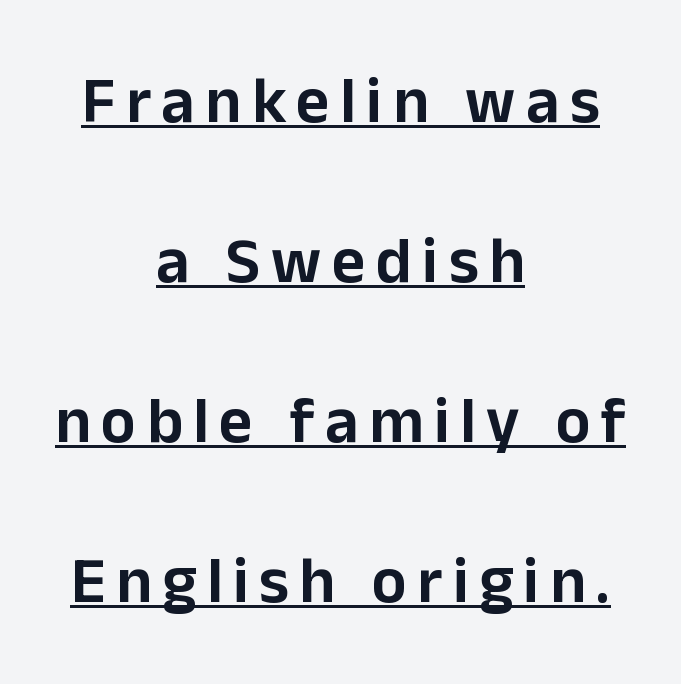
Style check: upright. This sample has the flowing, uneven cadence of proportional lettering. Regarding leading, the lines here are spaced well apart. Examine the stroke ends and you'll find no serifs.
